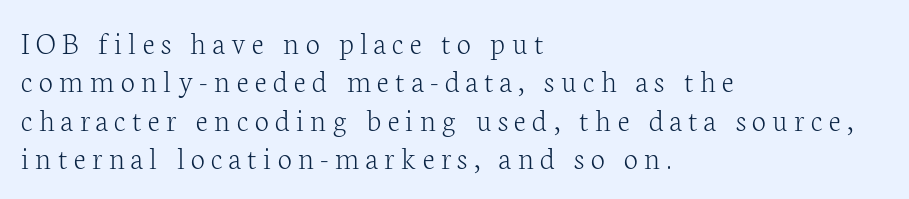
The image shows 32 px light serif type, upright; set left-aligned, line spacing 1.2x, unusually wide letter spacing (+0.2 em), not underlined; low stroke contrast and a medium x-height.
